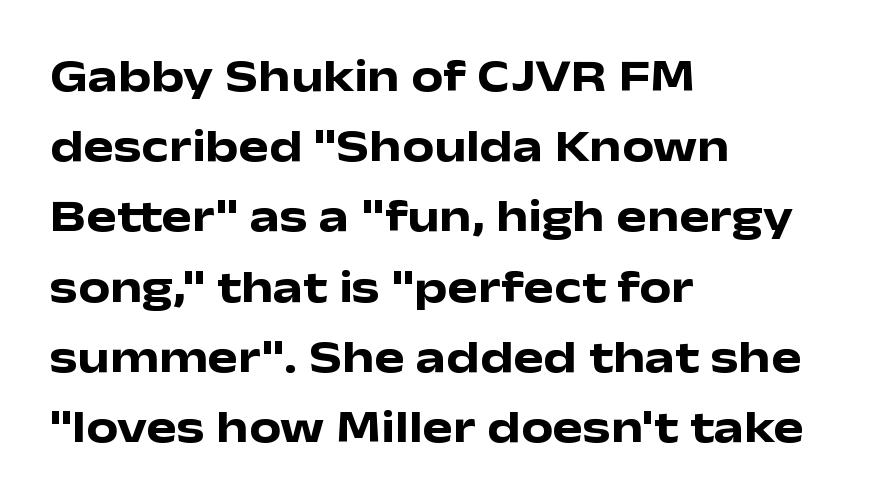
The image shows 45 px heavy, wide sans-serif type, upright; set left-aligned, normal line spacing (1.56x), normal letter spacing, not underlined; low stroke contrast and a medium x-height.
